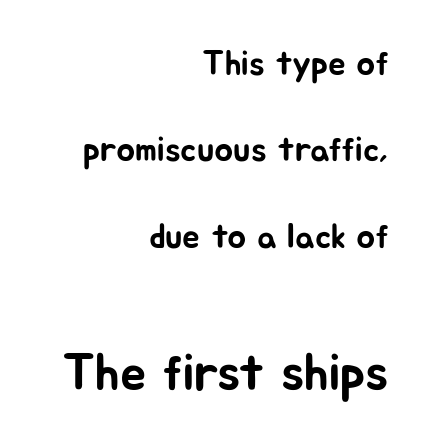
Q: Is the text italic (slanted)? A: No, it is upright.
Q: Is the typeface a serif or a sans-serif typeface? A: Sans-serif.
Q: Is the text underlined? A: No.
Q: How is the paragraph aligned? A: Right-aligned.
Q: Is the spacing between letters normal or unusually wide? A: Normal.
Q: Is the spacing between lines tight, normal or loose? A: Loose.
Q: Which block of text is set in a larger size, the first (top) or the second (bottom)? A: The second (bottom) one.
Q: Width (condensed, normal, or wide)? A: Normal.
Q: Stroke contrast? A: Low.
Q: x-height? A: Medium.
Q: Monospaced? A: No.
